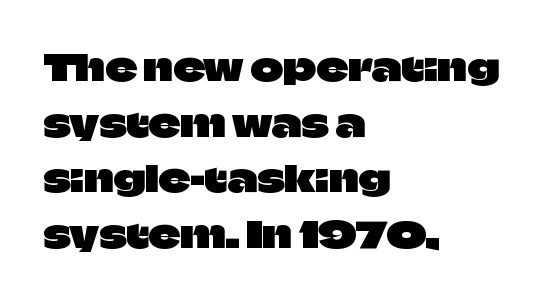
Q: Is the text italic (slanted)? A: No, it is upright.
Q: Is the typeface a serif or a sans-serif typeface? A: Sans-serif.
Q: Is the text underlined? A: No.
Q: How is the paragraph aligned? A: Left-aligned.
Q: Is the spacing between letters normal or unusually wide? A: Normal.
Q: Is the spacing between lines tight, normal or loose? A: Normal.
Q: Width (condensed, normal, or wide)? A: Normal.
Q: Stroke contrast? A: Low.
Q: x-height? A: Large.
Q: Monospaced? A: No.
